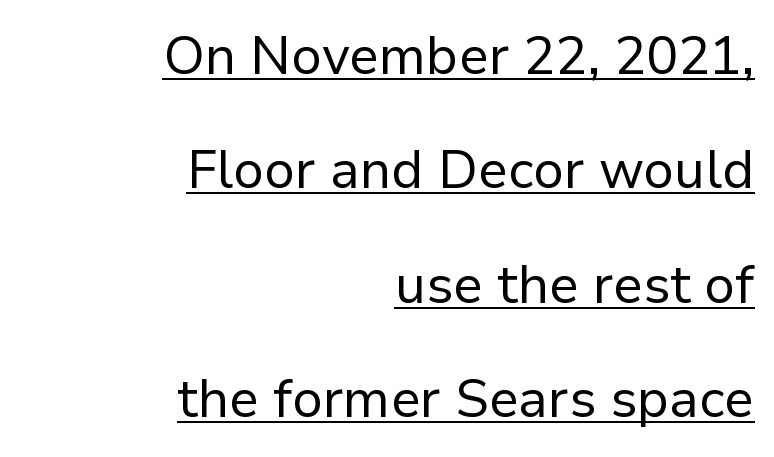
{"serif": "no", "italic": "no", "bold": "no", "weight": "regular", "width": "normal", "stroke_contrast": "low", "x_height": "medium", "monospaced": "no", "underline": "yes", "align": "right", "line_spacing": "loose", "line_spacing_ratio": 2.16, "letter_spacing": "normal", "letter_spacing_em": 0.0, "glyph_px": 53}
